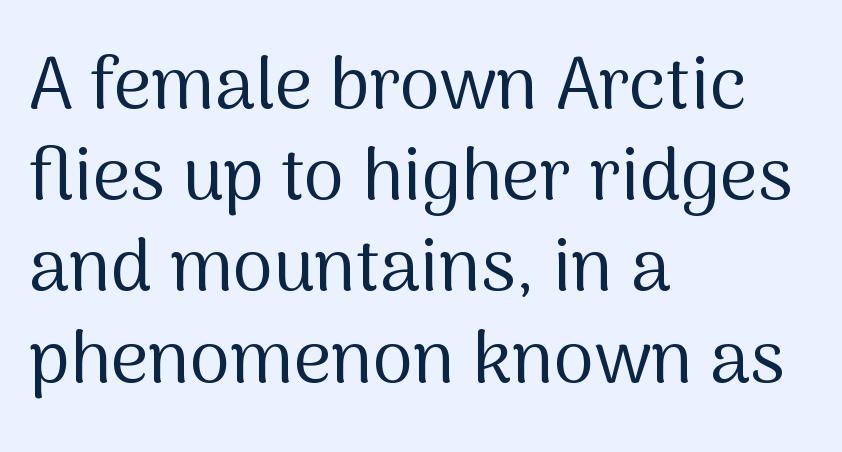
{"serif": "no", "italic": "no", "bold": "no", "weight": "regular", "width": "normal", "stroke_contrast": "medium", "x_height": "medium", "monospaced": "no", "underline": "no", "align": "left", "line_spacing": "normal", "line_spacing_ratio": 1.25, "letter_spacing": "normal", "letter_spacing_em": 0.0, "glyph_px": 73}
